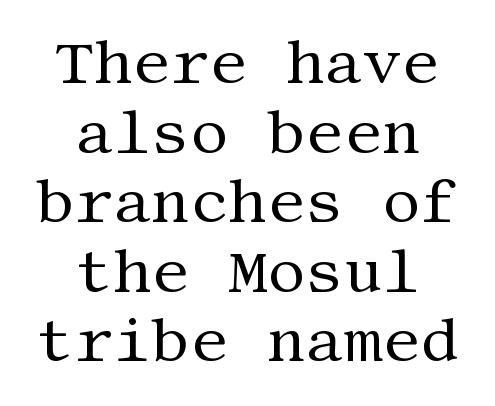
A typesetter would label this face a serif. The compositor balanced each line on the midline. The strokes are not fattened; the text isn't bold. Anything drawn beneath the words? Only blank space. Notice how the stems are strictly vertical — no italics here. In terms of letterspacing, this is plain default setting.
